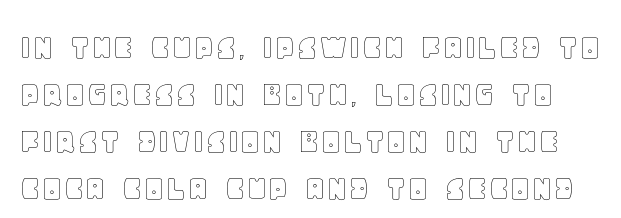
Glance below the letters and you will spot only blank space. Rendered with straight, roman letterforms. Tracking value appears to be zero — textbook default spacing. Is this a fixed-width face? No — the glyphs have proportional, varying widths.
